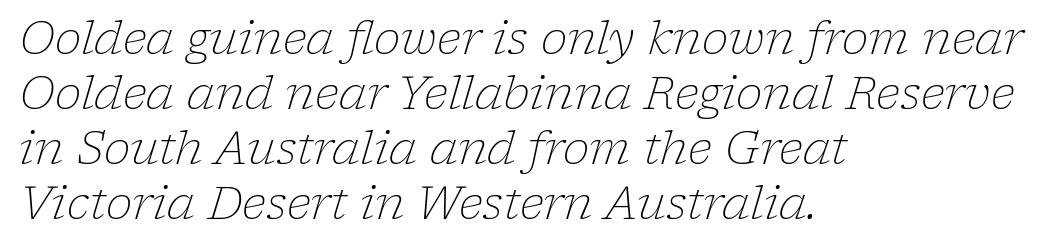
Looking at the ascenders, they clearly lean. This sample uses plain, unmodified letter spacing. The face used here is proportionally spaced, like ordinary book or web type. Does the type have serifs? Yes, each stem ends in a small foot. Just letters on the line, the space beneath them empty.
